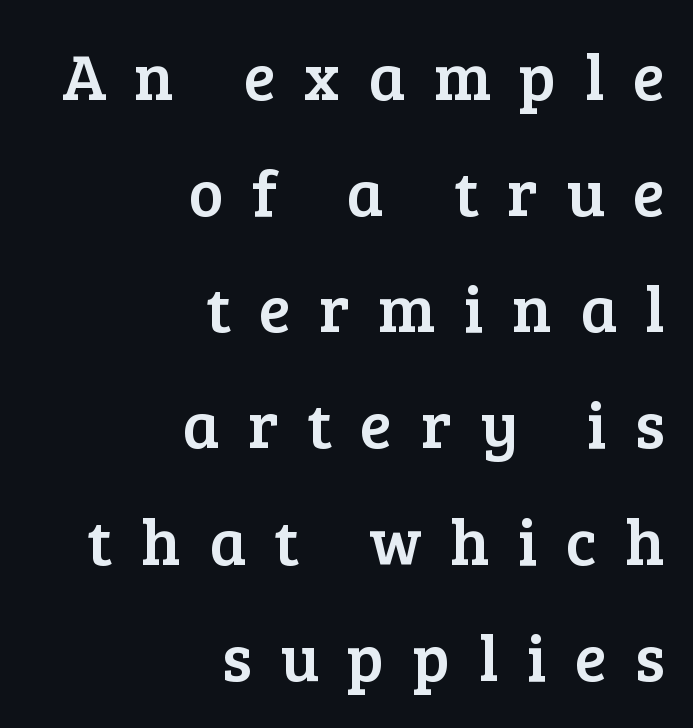
{"serif": "yes", "italic": "no", "width": "normal", "stroke_contrast": "low", "x_height": "medium", "monospaced": "no", "underline": "no", "align": "right", "line_spacing_ratio": 1.76, "letter_spacing": "wide", "letter_spacing_em": 0.43, "glyph_px": 66}
